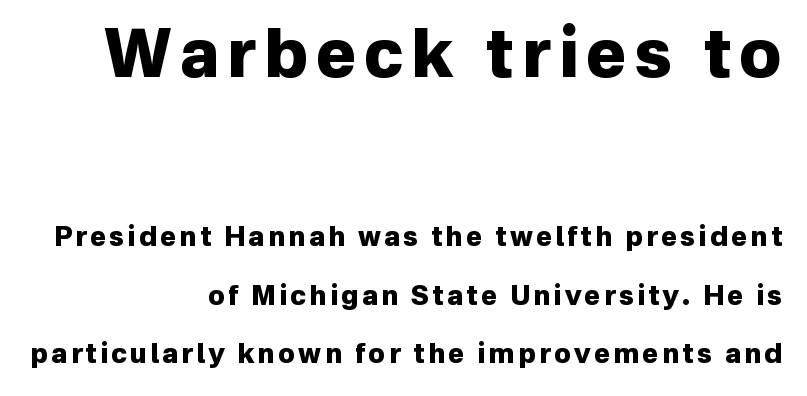
Q: Is the text bold? A: Yes.
Q: Is the text italic (slanted)? A: No, it is upright.
Q: Is the typeface a serif or a sans-serif typeface? A: Sans-serif.
Q: Is the text underlined? A: No.
Q: How is the paragraph aligned? A: Right-aligned.
Q: Is the spacing between lines tight, normal or loose? A: Loose.
Q: Which block of text is set in a larger size, the first (top) or the second (bottom)? A: The first (top) one.
Q: Width (condensed, normal, or wide)? A: Normal.
Q: Stroke contrast? A: Low.
Q: x-height? A: Medium.
Q: Monospaced? A: No.
